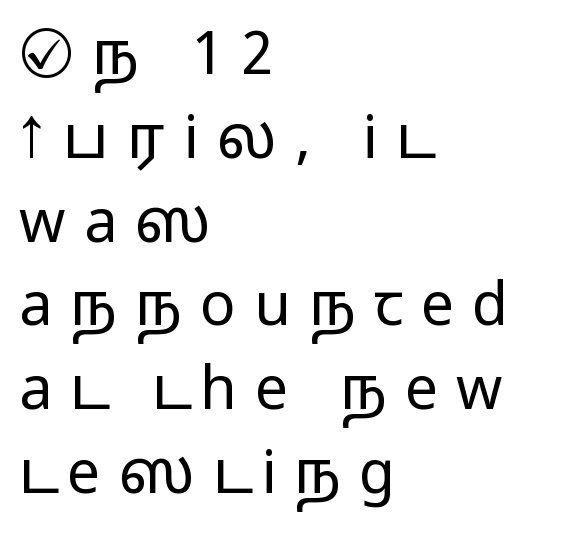
The image shows 59 px regular-weight, wide sans-serif type, upright; set left-aligned, normal line spacing (1.42x), unusually wide letter spacing (+0.31 em), not underlined; low stroke contrast and a medium x-height.
